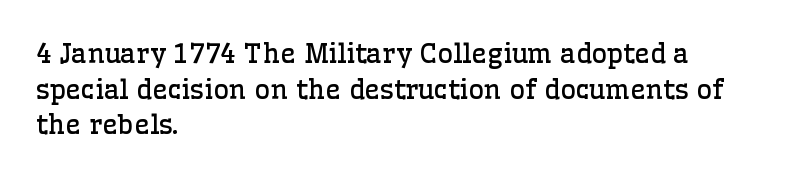
Notice how descenders clear the ascenders below comfortably — that's standard leading. Rule under the text: the space is simply empty. This rendering uses left alignment, leaving the right contour irregular. The type sits square on the baseline with zero lean. The font sits on the lighter half of the weight spectrum, regular included. The gaps between neighbouring characters are ordinary and unremarkable.
